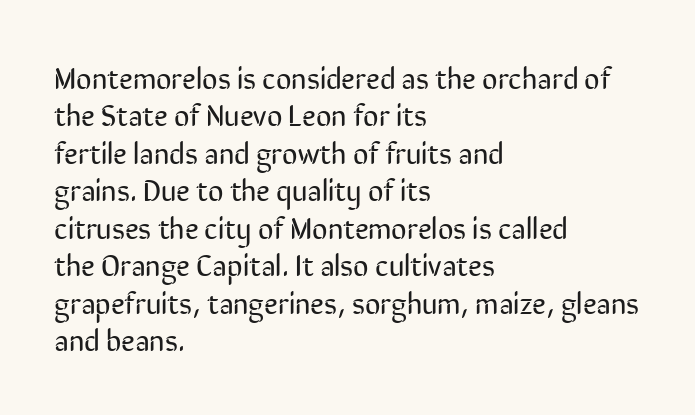
Regarding leading, the lines here are spaced in the standard way. Casual observation: everything's shoved over to the left. Do the letters lean? They stand straight. Stems and bowls with no extra thickness — not bold.
